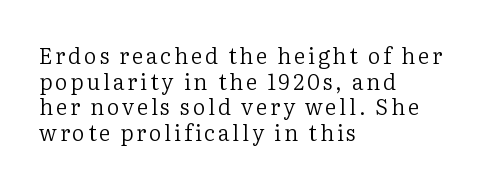
Ordinary non-slanted type is in use. The area under the type is left untouched. Line beginnings align vertically; line endings do not. Summary of weight: not heavy and not bold.
